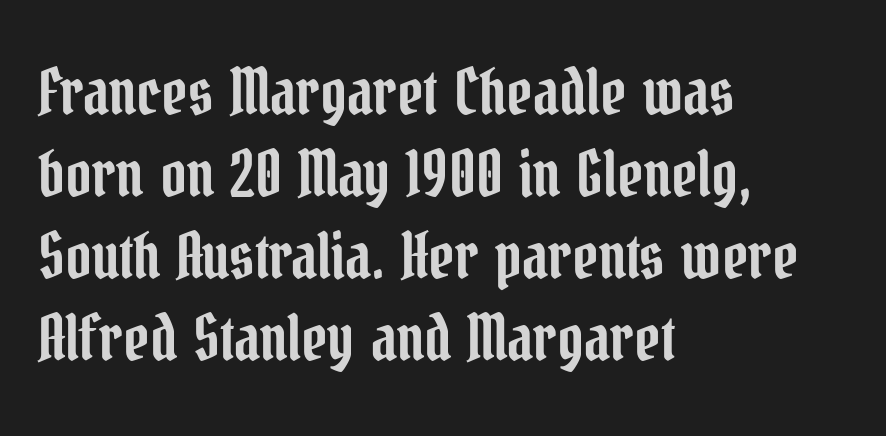
Q: Is the text italic (slanted)? A: No, it is upright.
Q: Is the typeface a serif or a sans-serif typeface? A: Serif.
Q: Is the text underlined? A: No.
Q: How is the paragraph aligned? A: Left-aligned.
Q: Is the spacing between letters normal or unusually wide? A: Normal.
Q: Is the spacing between lines tight, normal or loose? A: Normal.
Q: Width (condensed, normal, or wide)? A: Condensed.
Q: Stroke contrast? A: Low.
Q: x-height? A: Medium.
Q: Monospaced? A: No.
